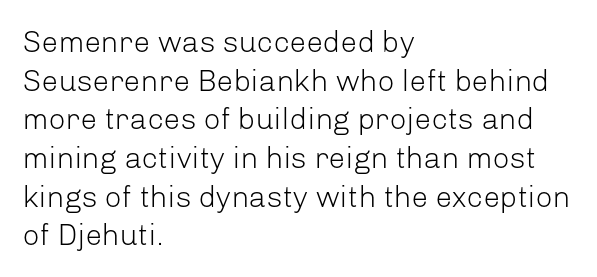
{"serif": "no", "italic": "no", "bold": "no", "weight": "light", "width": "normal", "stroke_contrast": "low", "x_height": "medium", "monospaced": "no", "underline": "no", "align": "left", "line_spacing": "normal", "line_spacing_ratio": 1.29, "letter_spacing": "normal", "letter_spacing_em": 0.0, "glyph_px": 30}
